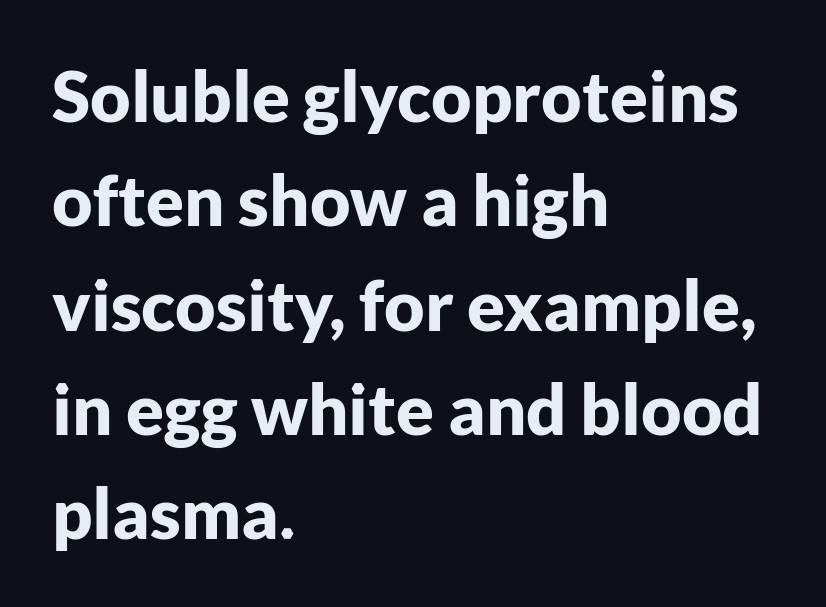
The image shows 70 px bold sans-serif type, upright; set left-aligned, normal line spacing (1.49x), normal letter spacing, not underlined; low stroke contrast and a medium x-height.
